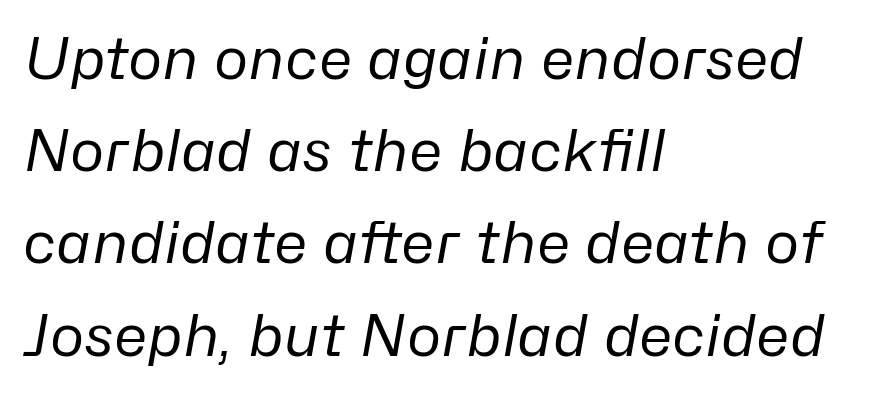
Students, observe: this is what conventionally led text looks like. Rule under the text: the space is simply empty. Looks like regular typesetting: each glyph gets only the width it needs. Standard letterfit; no display-style spreading of the glyphs. This rendering uses left alignment, leaving the right contour irregular. Is the stroke heavy? The answer is a plain regular-or-lighter.
